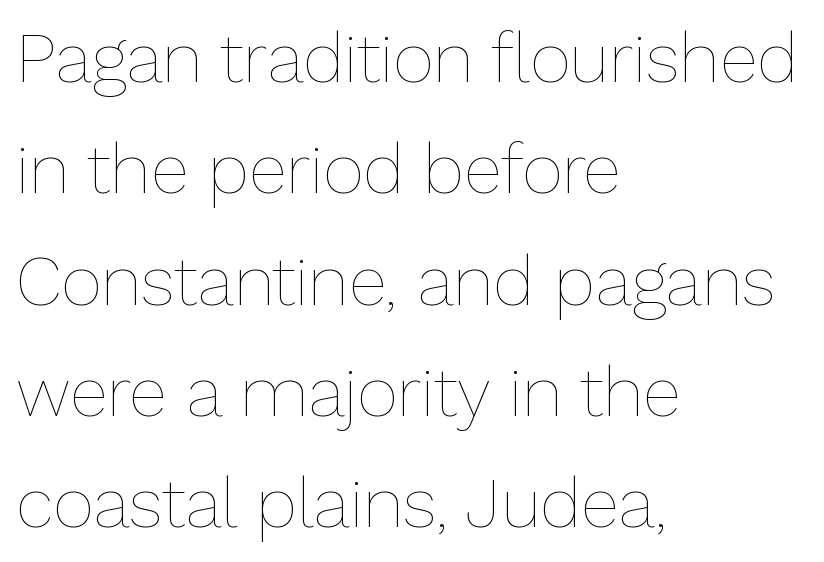
The letters stand upright; this is a roman face. Descenders hang freely into open space. The rendering keeps characters at their native spacing. Think standard paragraph weight, or any step lighter than that.
